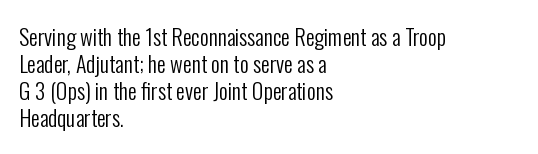
Q: Is the text bold? A: No.
Q: Is the text italic (slanted)? A: No, it is upright.
Q: Is the text underlined? A: No.
Q: How is the paragraph aligned? A: Left-aligned.
Q: Is the spacing between letters normal or unusually wide? A: Normal.
